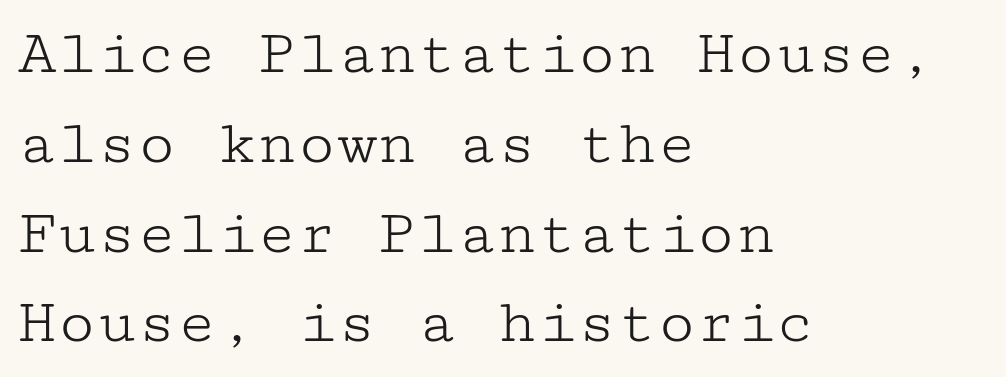
The image shows 66 px light, wide serif type, upright; set left-aligned, normal line spacing (1.36x), normal letter spacing, not underlined; low stroke contrast and a medium x-height.
